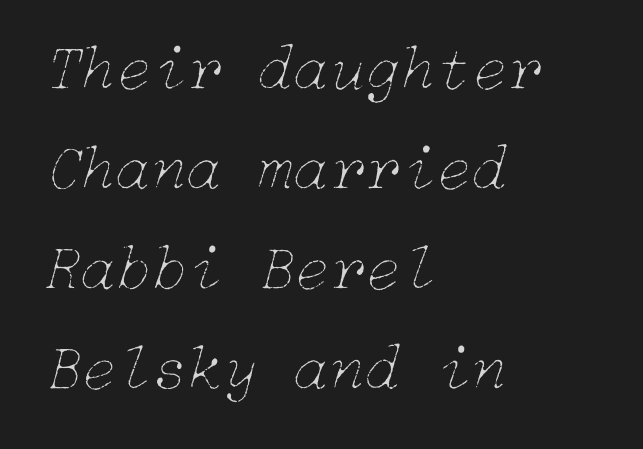
Weight: regular or lighter. Line starts are locked; line ends wander. What stands out about the letter spacing? Nothing — it is the standard amount. Observe the lean: these are italic letterforms. Each row of text sits above clean, open space. Evenly set lines give the paragraph a standard silhouette.
